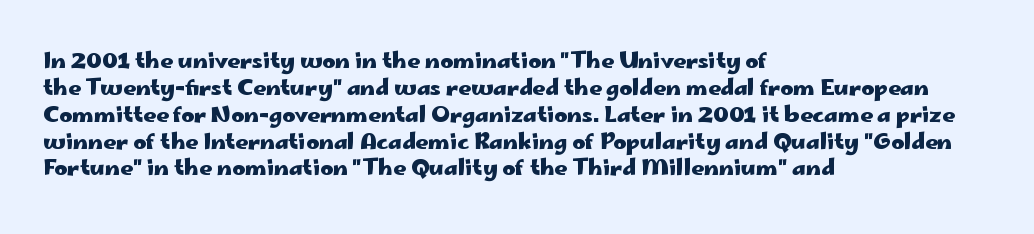
{"italic": "no", "bold": "yes", "underline": "no", "align": "left", "line_spacing_ratio": 1.22, "letter_spacing": "normal", "letter_spacing_em": 0.0, "glyph_px": 22}
